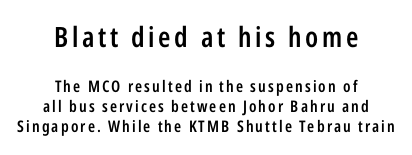
Q: Is the text bold? A: Semi-bold.
Q: Is the text italic (slanted)? A: No, it is upright.
Q: Is the typeface a serif or a sans-serif typeface? A: Sans-serif.
Q: Is the text underlined? A: No.
Q: How is the paragraph aligned? A: Centered.
Q: Is the spacing between lines tight, normal or loose? A: Normal.
Q: Which block of text is set in a larger size, the first (top) or the second (bottom)? A: The first (top) one.
Q: Width (condensed, normal, or wide)? A: Condensed.
Q: Stroke contrast? A: Low.
Q: x-height? A: Medium.
Q: Monospaced? A: No.
